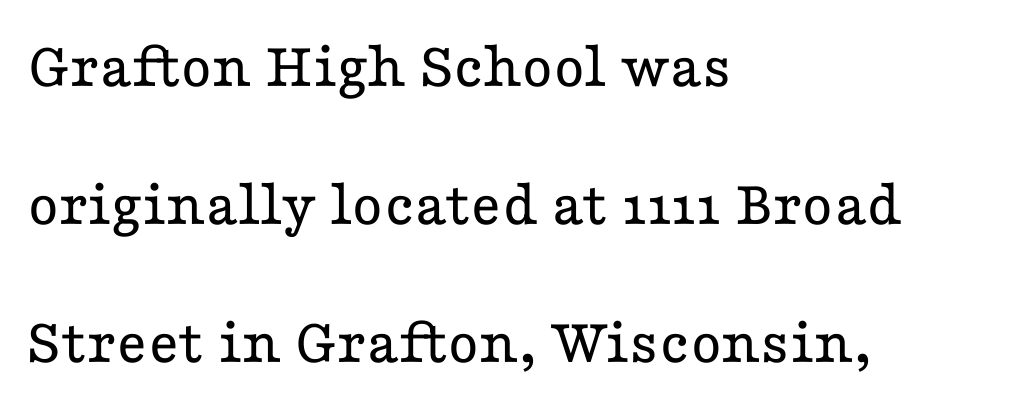
The image shows 66 px regular-weight, wide serif type, upright; set left-aligned, loose line spacing (2.09x), normal letter spacing, not underlined; low stroke contrast and a medium x-height.
